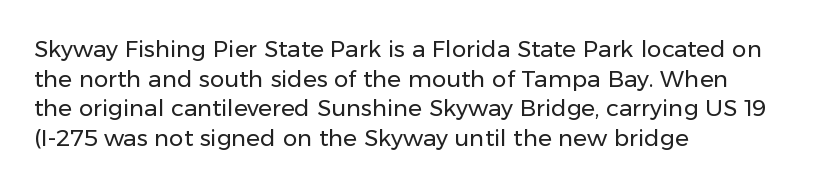
The image shows 23 px text type, upright; set left-aligned, normal line spacing (1.29x), normal letter spacing, not underlined.
